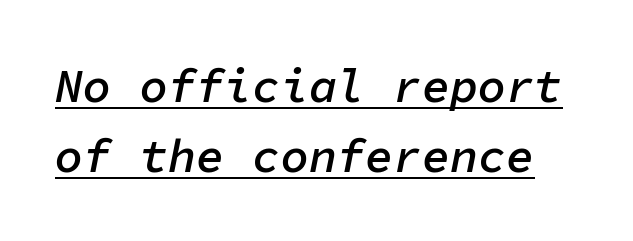
Has an underline been added? It has. Interline gaps are of average width in this sample. The letters are slanted; this is an italic face. Compared with an ordinary text face, these strokes are moderately heavier — a semibold. You could count columns in this text — the font is strictly monospaced.
